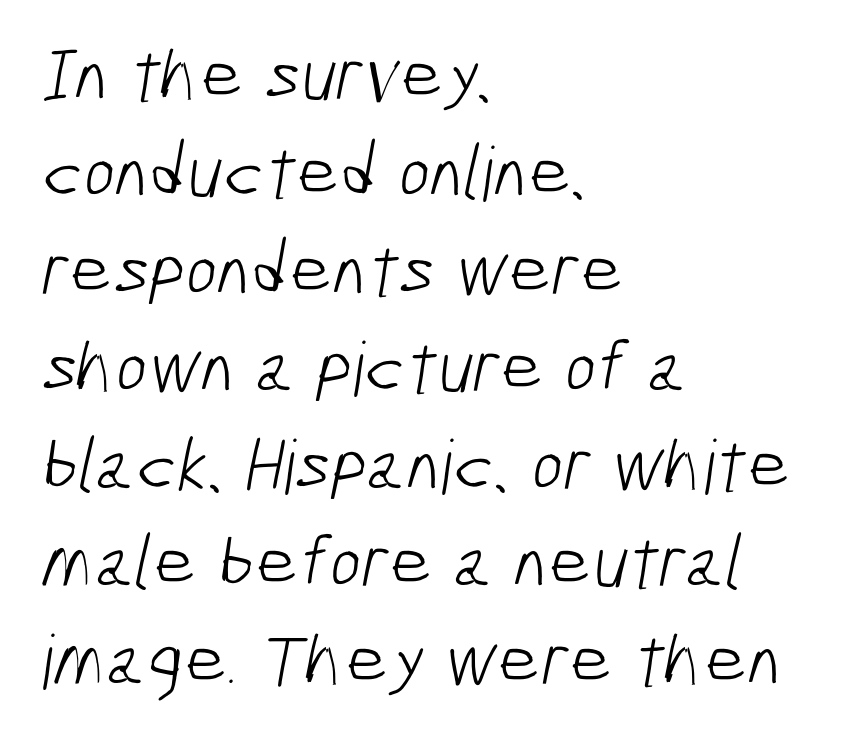
Q: Is the text bold? A: No.
Q: Is the typeface a serif or a sans-serif typeface? A: Sans-serif.
Q: Is the text underlined? A: No.
Q: How is the paragraph aligned? A: Left-aligned.
Q: Is the spacing between letters normal or unusually wide? A: Normal.
Q: Is the spacing between lines tight, normal or loose? A: Normal.
Q: Width (condensed, normal, or wide)? A: Condensed.
Q: Stroke contrast? A: Low.
Q: x-height? A: Medium.
Q: Monospaced? A: No.
